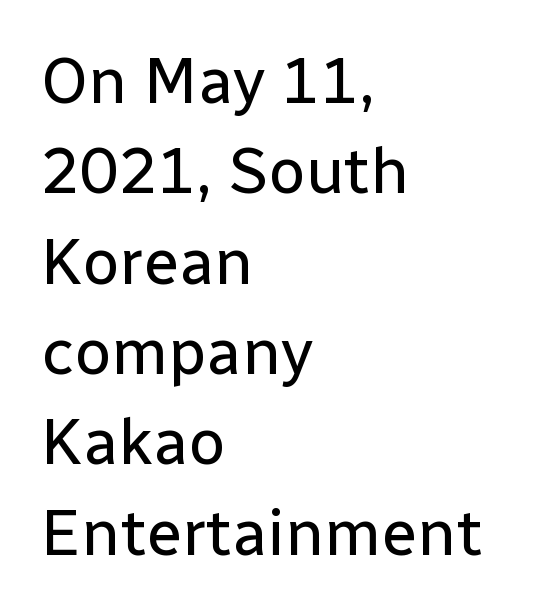
{"serif": "no", "italic": "no", "bold": "no", "weight": "regular", "width": "normal", "stroke_contrast": "low", "x_height": "medium", "monospaced": "no", "underline": "no", "align": "left", "line_spacing": "normal", "line_spacing_ratio": 1.39, "letter_spacing": "normal", "letter_spacing_em": 0.0, "glyph_px": 65}
